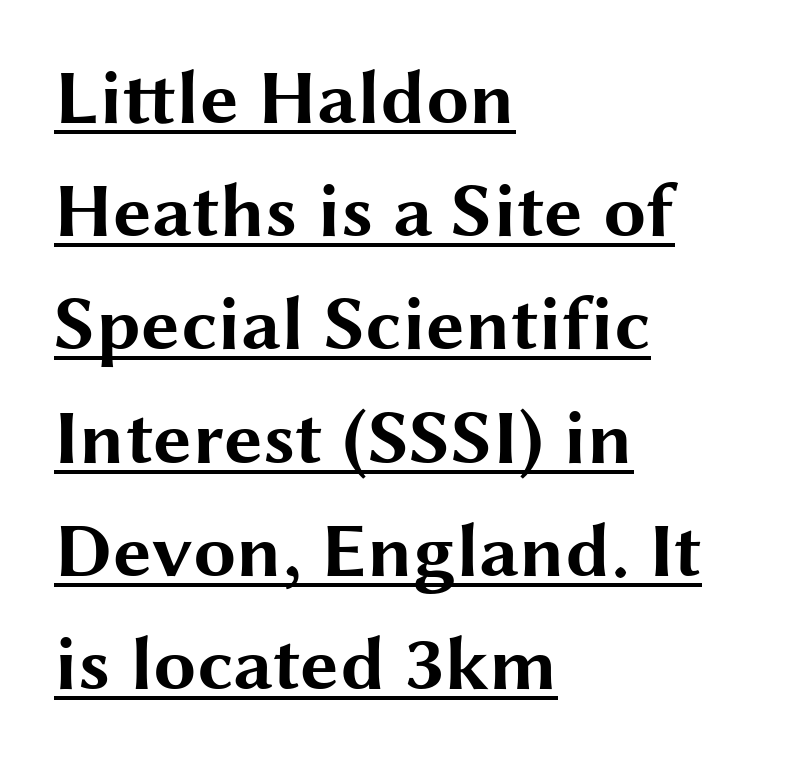
{"serif": "no", "italic": "no", "bold": "yes", "weight": "bold", "width": "wide", "stroke_contrast": "medium", "x_height": "medium", "monospaced": "no", "underline": "yes", "align": "left", "line_spacing": "normal", "line_spacing_ratio": 1.47, "letter_spacing": "normal", "letter_spacing_em": 0.0, "glyph_px": 77}
